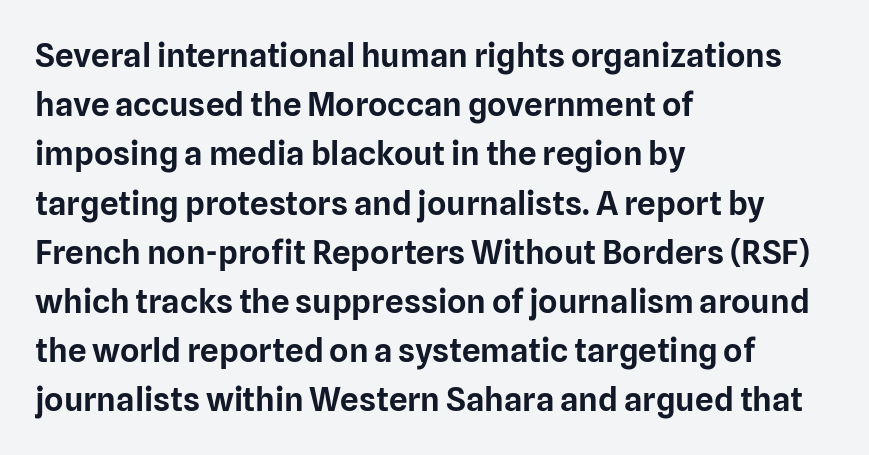
{"serif": "no", "italic": "no", "width": "normal", "stroke_contrast": "low", "x_height": "medium", "monospaced": "no", "underline": "no", "align": "left", "line_spacing": "normal", "line_spacing_ratio": 1.49, "letter_spacing": "normal", "letter_spacing_em": 0.0, "glyph_px": 33}
